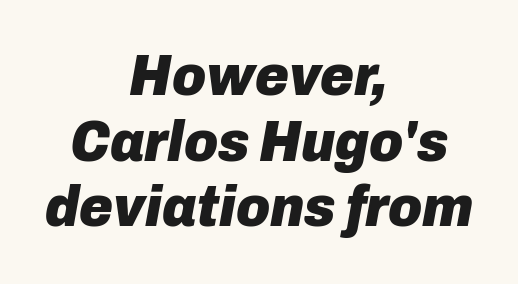
The image shows 58 px heavy type, italic (leaning right); set centered, tight line spacing (1.13x), normal letter spacing, not underlined; low stroke contrast and a medium x-height.
